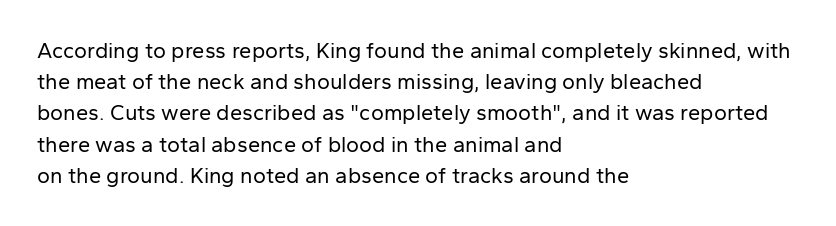
Q: Is the text bold? A: No.
Q: Is the text italic (slanted)? A: No, it is upright.
Q: Is the text underlined? A: No.
Q: How is the paragraph aligned? A: Left-aligned.
Q: Is the spacing between letters normal or unusually wide? A: Normal.
Q: Is the spacing between lines tight, normal or loose? A: Normal.
